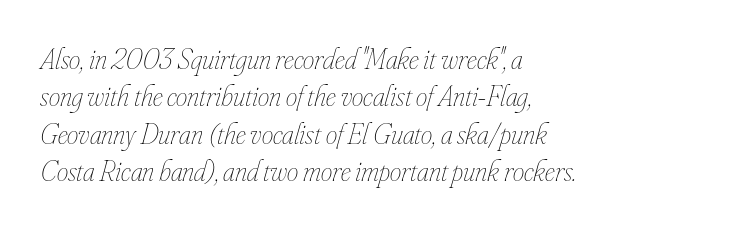
Compared with a centered layout, this one pins lines to the left instead. Note the varied advance widths — an 'i' is clearly narrower than an 'm'. The type is set solid horizontally, with unmodified tracking. One glance says typical: line gaps are just what's usual.
